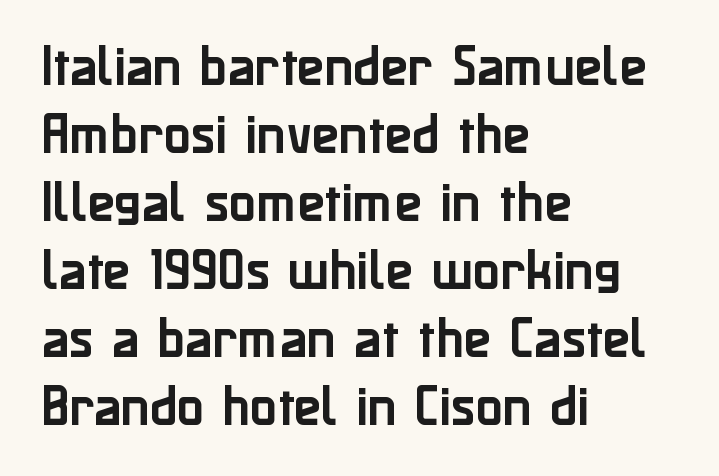
Q: Is the text italic (slanted)? A: No, it is upright.
Q: Is the typeface a serif or a sans-serif typeface? A: Sans-serif.
Q: Is the text underlined? A: No.
Q: How is the paragraph aligned? A: Left-aligned.
Q: Is the spacing between letters normal or unusually wide? A: Normal.
Q: Is the spacing between lines tight, normal or loose? A: Normal.
Q: Width (condensed, normal, or wide)? A: Normal.
Q: Stroke contrast? A: Low.
Q: x-height? A: Medium.
Q: Monospaced? A: No.
